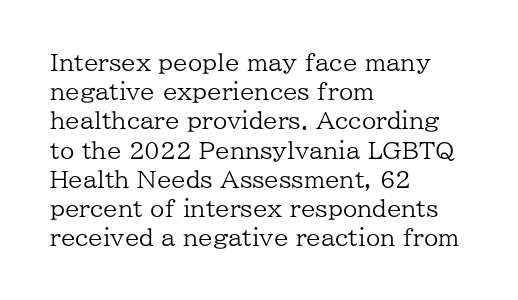
Q: Is the text bold? A: No.
Q: Is the text italic (slanted)? A: No, it is upright.
Q: Is the text underlined? A: No.
Q: How is the paragraph aligned? A: Left-aligned.
Q: Is the spacing between letters normal or unusually wide? A: Normal.
Q: Is the spacing between lines tight, normal or loose? A: Normal.
